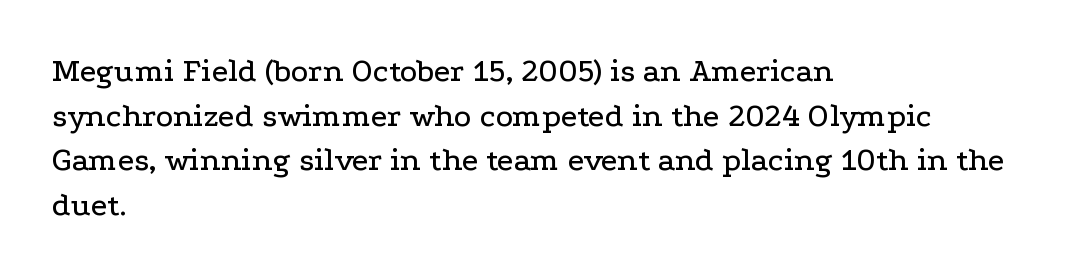
The image shows 33 px wide serif type, upright; set left-aligned, normal line spacing (1.35x), normal letter spacing, not underlined; low stroke contrast and a medium x-height.
